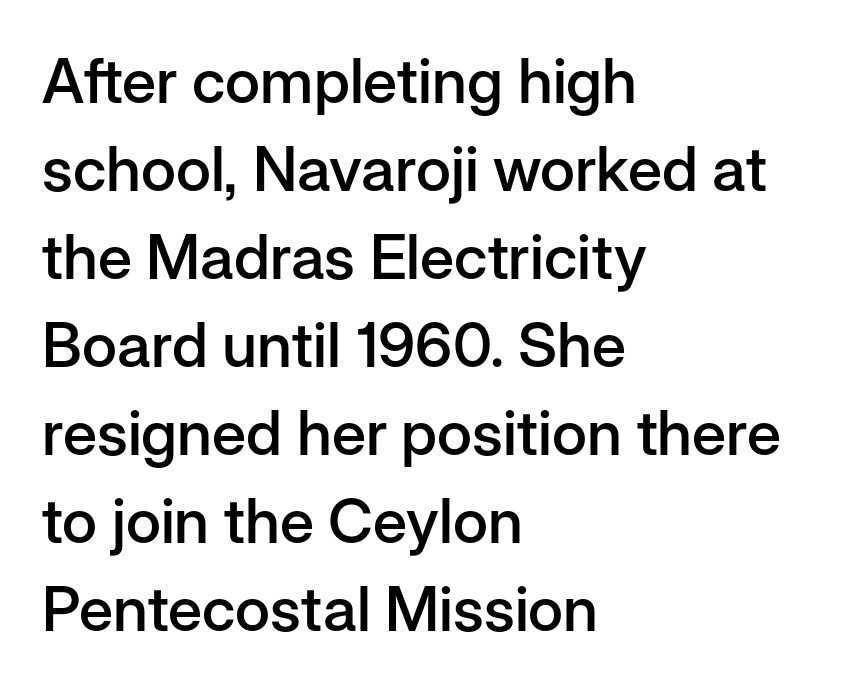
The image shows 62 px semibold sans-serif type, upright; set left-aligned, normal line spacing (1.42x), normal letter spacing, not underlined; low stroke contrast and a medium x-height.
